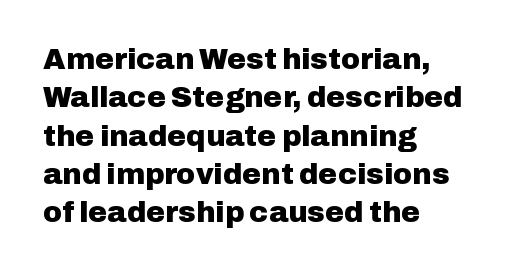
Q: Is the text bold? A: Yes.
Q: Is the text italic (slanted)? A: No, it is upright.
Q: Is the typeface a serif or a sans-serif typeface? A: Sans-serif.
Q: Is the text underlined? A: No.
Q: How is the paragraph aligned? A: Left-aligned.
Q: Is the spacing between letters normal or unusually wide? A: Normal.
Q: Is the spacing between lines tight, normal or loose? A: Normal.
Q: Width (condensed, normal, or wide)? A: Normal.
Q: Stroke contrast? A: Low.
Q: x-height? A: Medium.
Q: Monospaced? A: No.
